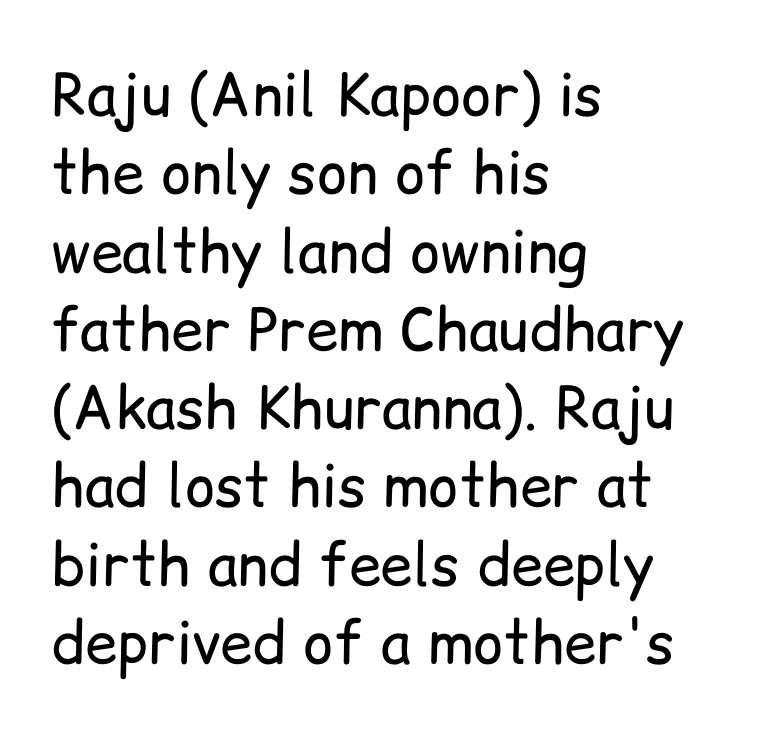
{"serif": "no", "italic": "no", "bold": "no", "weight": "regular", "width": "normal", "stroke_contrast": "low", "x_height": "medium", "monospaced": "no", "underline": "no", "align": "left", "line_spacing": "normal", "line_spacing_ratio": 1.35, "letter_spacing": "normal", "letter_spacing_em": 0.0, "glyph_px": 58}
